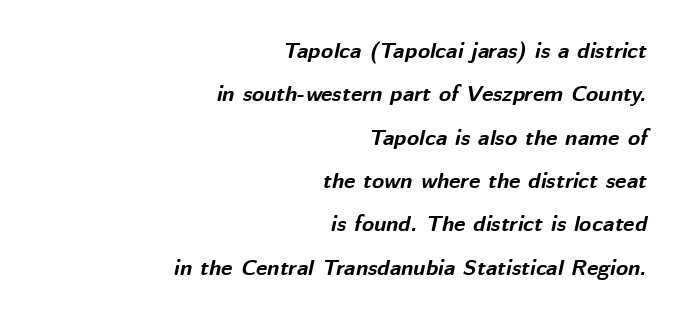
Q: Is the text bold? A: Yes.
Q: Is the text italic (slanted)? A: Yes, it leans right by about 12 degrees.
Q: Is the text underlined? A: No.
Q: How is the paragraph aligned? A: Right-aligned.
Q: Is the spacing between letters normal or unusually wide? A: Normal.
Q: Is the spacing between lines tight, normal or loose? A: Loose.
